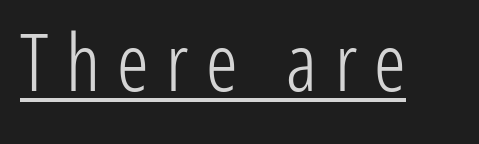
{"serif": "no", "italic": "no", "bold": "no", "weight": "light", "width": "condensed", "stroke_contrast": "low", "x_height": "medium", "monospaced": "no", "underline": "yes", "letter_spacing": "wide", "letter_spacing_em": 0.22, "glyph_px": 79}
